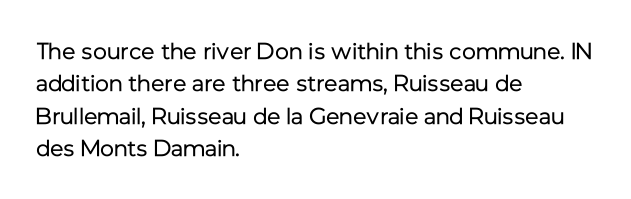
The image shows 23 px text type, upright; set left-aligned, normal line spacing (1.41x), normal letter spacing, not underlined.
